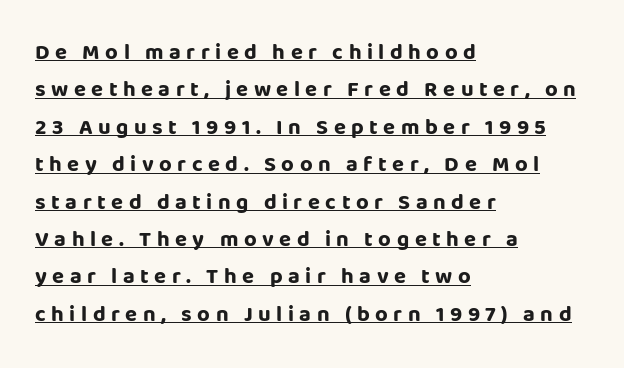
Q: Is the text bold? A: Yes.
Q: Is the text italic (slanted)? A: No, it is upright.
Q: Is the text underlined? A: Yes.
Q: How is the paragraph aligned? A: Left-aligned.
Q: Is the spacing between letters normal or unusually wide? A: Unusually wide.
Q: Is the spacing between lines tight, normal or loose? A: Normal.
